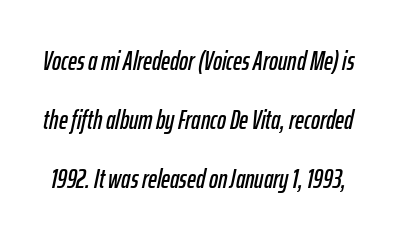
Q: Is the text italic (slanted)? A: Yes, it leans right by about 12 degrees.
Q: Is the text underlined? A: No.
Q: Is the spacing between letters normal or unusually wide? A: Normal.
Q: Is the spacing between lines tight, normal or loose? A: Loose.
